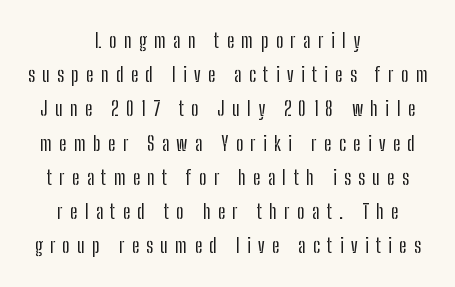
Q: Is the text italic (slanted)? A: No, it is upright.
Q: Is the text underlined? A: No.
Q: How is the paragraph aligned? A: Centered.
Q: Is the spacing between letters normal or unusually wide? A: Unusually wide.
